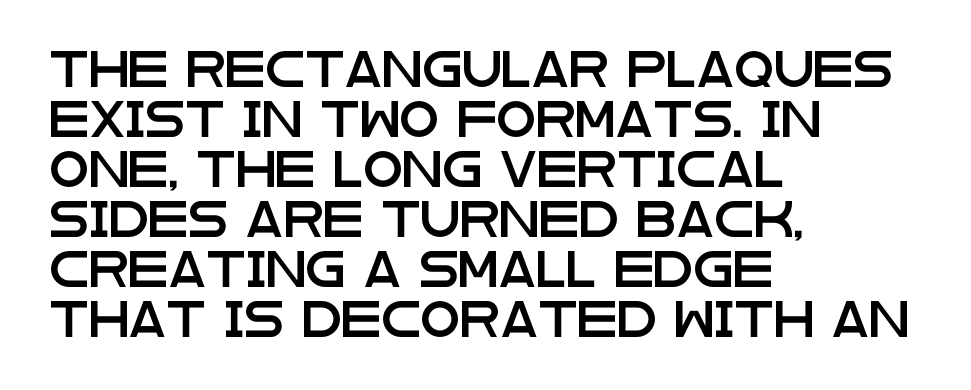
The image shows 36 px wide sans-serif type, upright; set left-aligned, normal line spacing (1.39x), normal letter spacing, not underlined; low stroke contrast and a large x-height.
